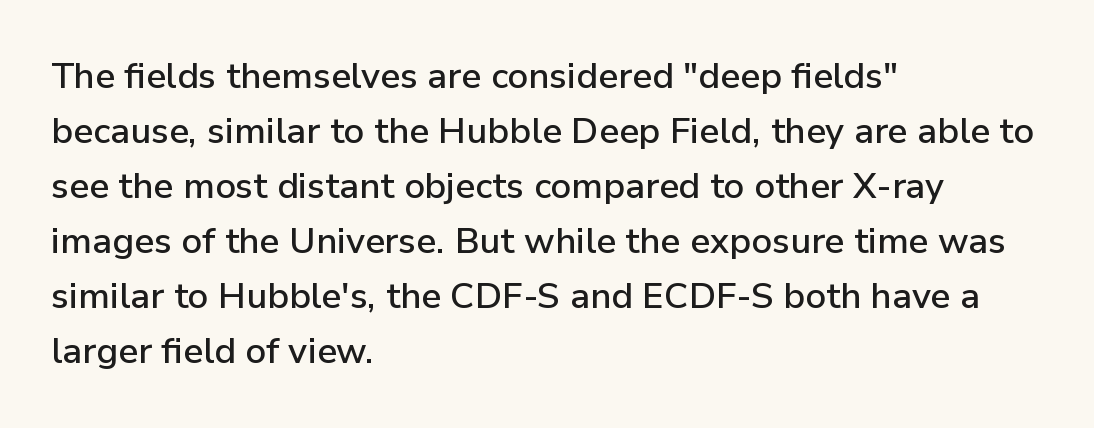
The image shows 36 px sans-serif type, upright; set left-aligned, normal line spacing (1.53x), normal letter spacing, not underlined; low stroke contrast and a medium x-height.
